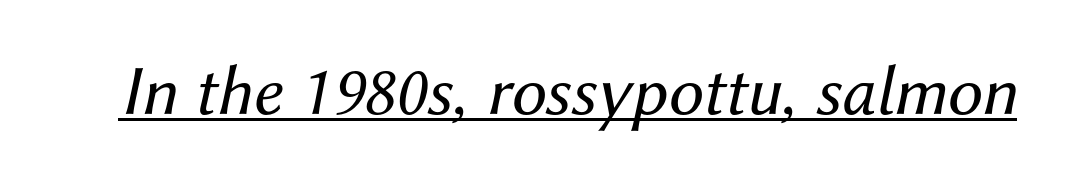
{"italic": "yes", "lean": "right", "slant_degrees": 12, "bold": "no", "weight": "regular", "width": "normal", "stroke_contrast": "medium", "x_height": "medium", "monospaced": "no", "underline": "yes", "letter_spacing": "normal", "letter_spacing_em": 0.0, "glyph_px": 71}
